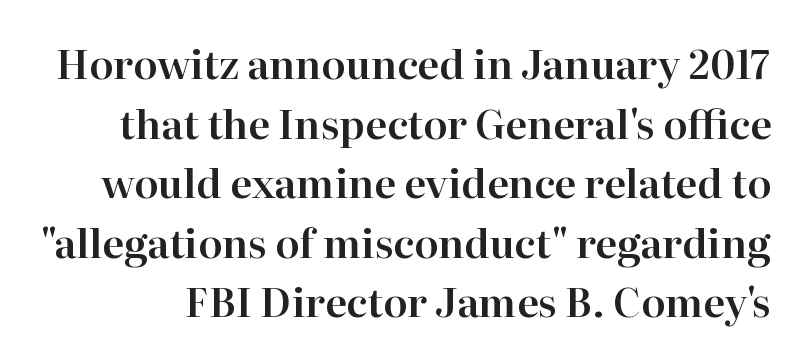
The rows are spaced the way most documents space them. Nobody touched the tracking dial on this one. The area under the type is left untouched. The type family on display is of the serif kind.
